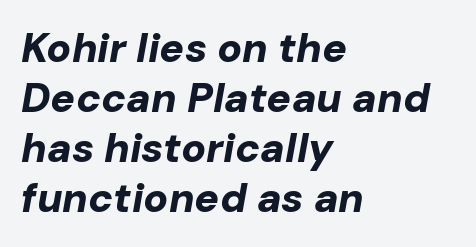
Q: Is the text bold? A: Yes.
Q: Is the text italic (slanted)? A: Yes, it leans right by about 10 degrees.
Q: Is the text underlined? A: No.
Q: How is the paragraph aligned? A: Left-aligned.
Q: Is the spacing between letters normal or unusually wide? A: Normal.
Q: Width (condensed, normal, or wide)? A: Normal.
Q: Stroke contrast? A: Low.
Q: x-height? A: Medium.
Q: Monospaced? A: No.
